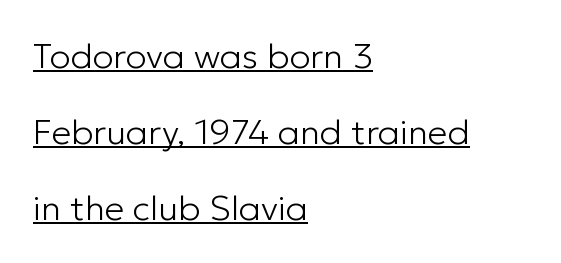
The image shows 35 px light sans-serif type, upright; set left-aligned, loose line spacing (2.17x), normal letter spacing, underlined; low stroke contrast and a medium x-height.
